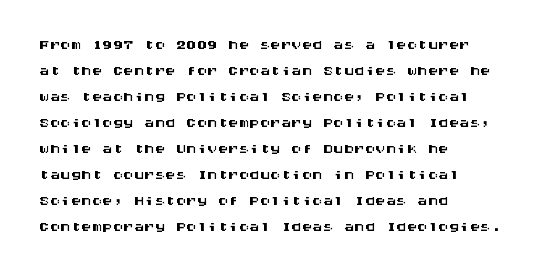
Q: Is the text italic (slanted)? A: No, it is upright.
Q: Is the text underlined? A: No.
Q: How is the paragraph aligned? A: Left-aligned.
Q: Is the spacing between letters normal or unusually wide? A: Normal.
